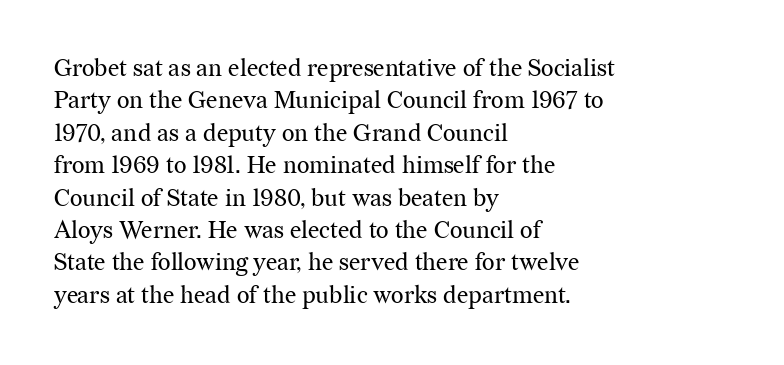
The image shows 24 px text type, upright; set left-aligned, normal line spacing (1.35x), normal letter spacing, not underlined.
